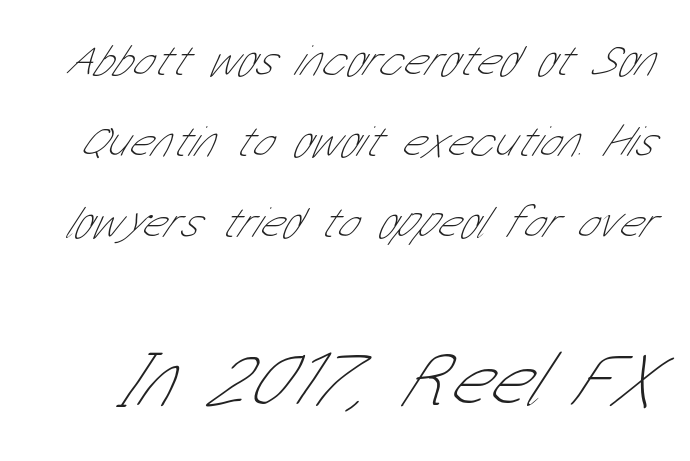
{"serif": "no", "bold": "no", "weight": "thin", "width": "condensed", "stroke_contrast": "low", "x_height": "medium", "monospaced": "no", "underline": "no", "line_spacing_ratio": 1.84, "letter_spacing": "normal", "letter_spacing_em": 0.0, "larger_block": "second", "size_ratio": 1.75, "glyph_px": 77}
